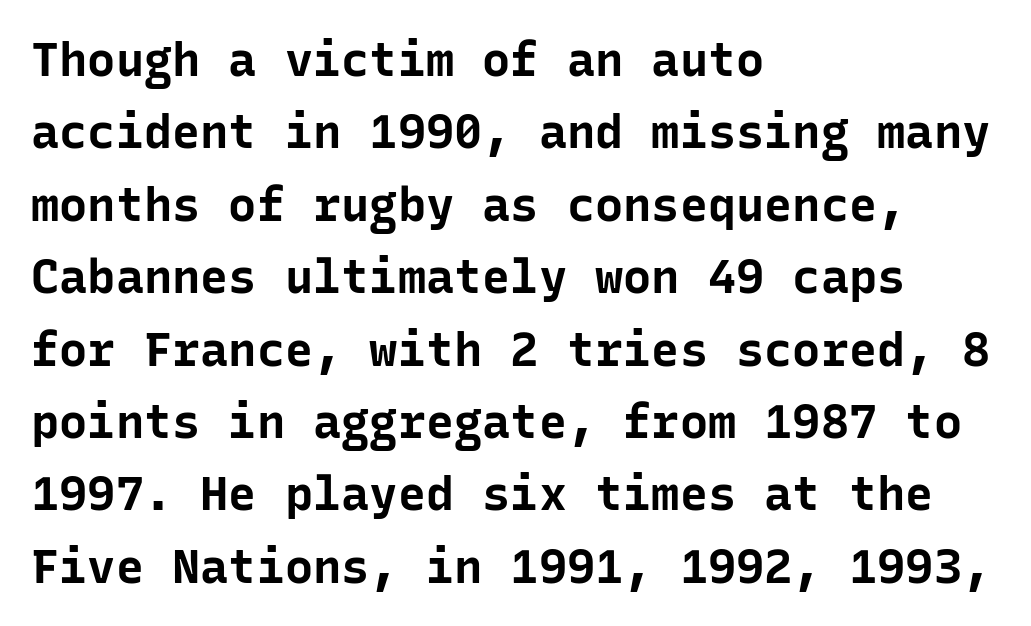
Q: Is the text bold? A: Yes.
Q: Is the text italic (slanted)? A: No, it is upright.
Q: Is the typeface a serif or a sans-serif typeface? A: Sans-serif.
Q: Is the text underlined? A: No.
Q: How is the paragraph aligned? A: Left-aligned.
Q: Is the spacing between letters normal or unusually wide? A: Normal.
Q: Is the spacing between lines tight, normal or loose? A: Normal.
Q: Width (condensed, normal, or wide)? A: Normal.
Q: Stroke contrast? A: Low.
Q: x-height? A: Medium.
Q: Monospaced? A: Yes.
